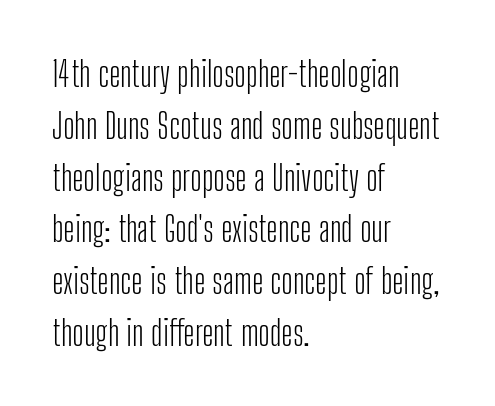
The line-height multiplier appears to be the usual default. The characters are drawn with everyday or finer stroke widths. A typesetter would mark this as roman, not italic. The type is set solid horizontally, with unmodified tracking.
